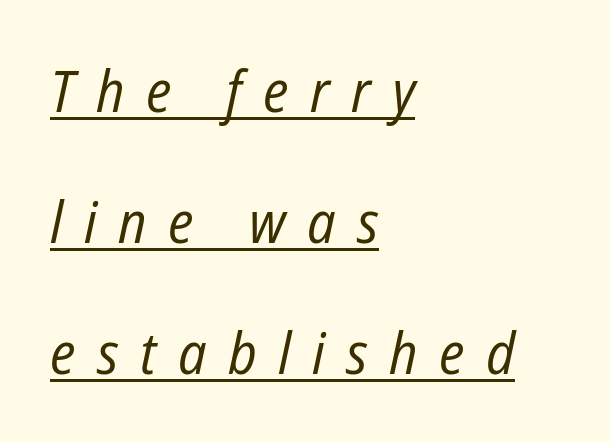
The image shows 58 px regular-weight, condensed type, italic (leaning right); set left-aligned, loose line spacing (2.26x), unusually wide letter spacing (+0.37 em), underlined; low stroke contrast and a medium x-height.
